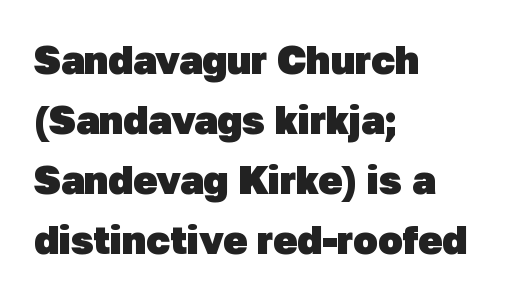
The image shows 40 px heavy sans-serif type; set left-aligned, normal line spacing (1.5x), normal letter spacing, not underlined; low stroke contrast and a medium x-height.
